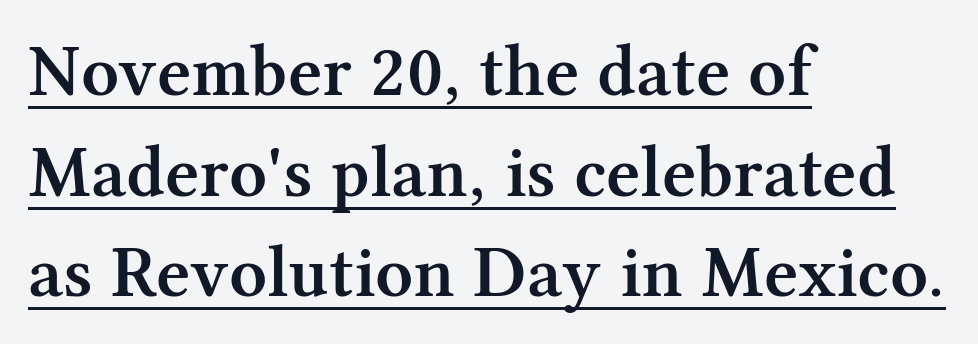
The image shows 74 px semibold serif type, upright; set left-aligned, normal line spacing (1.36x), normal letter spacing, underlined; medium stroke contrast and a medium x-height.
